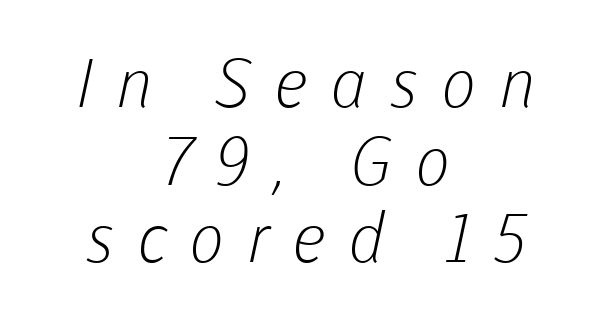
Q: Is the text bold? A: No.
Q: Is the typeface a serif or a sans-serif typeface? A: Sans-serif.
Q: Is the text underlined? A: No.
Q: How is the paragraph aligned? A: Centered.
Q: Is the spacing between letters normal or unusually wide? A: Unusually wide.
Q: Is the spacing between lines tight, normal or loose? A: Tight.
Q: Width (condensed, normal, or wide)? A: Normal.
Q: Stroke contrast? A: Low.
Q: x-height? A: Medium.
Q: Monospaced? A: No.
